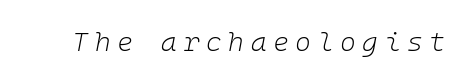
The strokes carry an ordinary text weight at most. Does the lettering tilt? It does — this is italic. The specimen omits any rule beneath the text block's lines. Glyph-to-glyph distance is far greater than everyday printed text.
